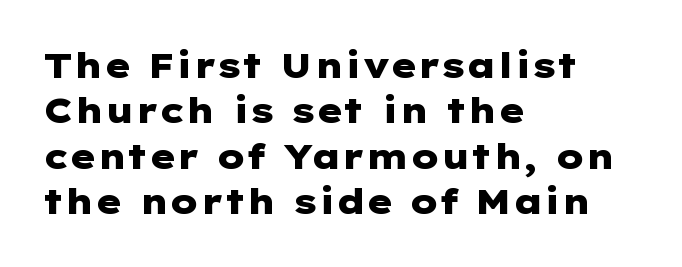
The image shows 35 px heavy, wide sans-serif type, upright; set left-aligned, normal line spacing (1.3x), normal letter spacing, not underlined; low stroke contrast and a medium x-height.
